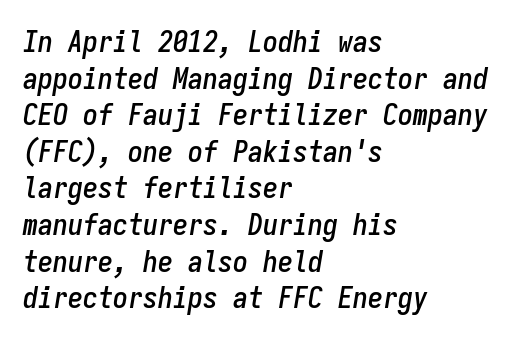
{"italic": "yes", "lean": "right", "slant_degrees": 9, "width": "condensed", "stroke_contrast": "low", "x_height": "medium", "monospaced": "yes", "underline": "no", "align": "left", "line_spacing_ratio": 1.22, "letter_spacing": "normal", "letter_spacing_em": 0.0, "glyph_px": 30}
